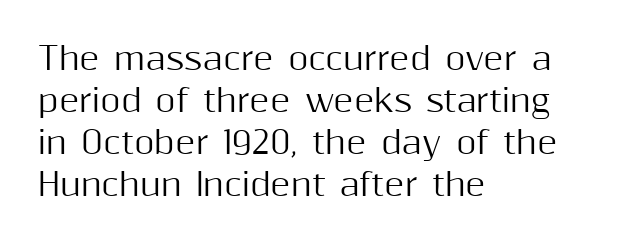
Q: Is the text italic (slanted)? A: No, it is upright.
Q: Is the typeface a serif or a sans-serif typeface? A: Sans-serif.
Q: Is the text underlined? A: No.
Q: How is the paragraph aligned? A: Left-aligned.
Q: Is the spacing between letters normal or unusually wide? A: Normal.
Q: Is the spacing between lines tight, normal or loose? A: Normal.
Q: Width (condensed, normal, or wide)? A: Normal.
Q: Stroke contrast? A: Medium.
Q: x-height? A: Medium.
Q: Monospaced? A: No.
